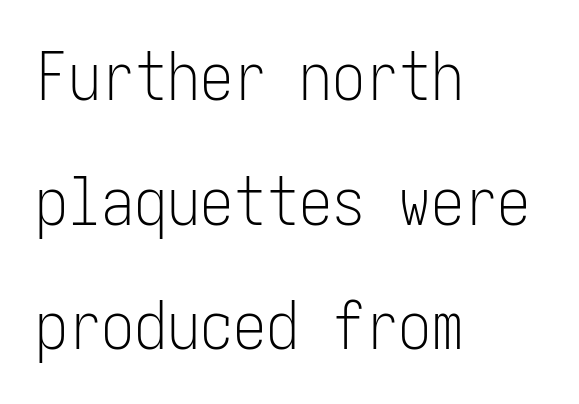
The image shows 66 px light, condensed sans-serif type, upright; set left-aligned, line spacing 1.89x, normal letter spacing, not underlined; low stroke contrast and a medium x-height.
